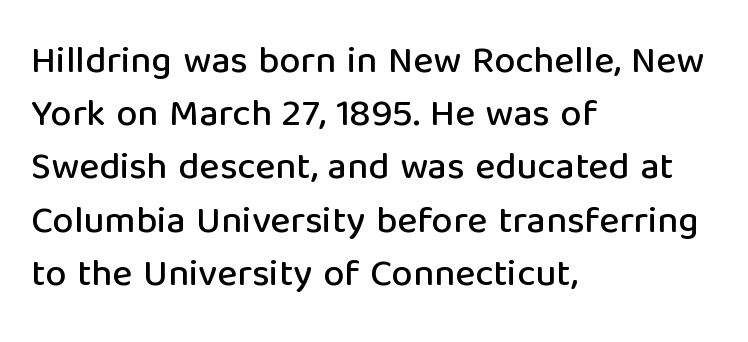
Q: Is the text italic (slanted)? A: No, it is upright.
Q: Is the typeface a serif or a sans-serif typeface? A: Sans-serif.
Q: Is the text underlined? A: No.
Q: How is the paragraph aligned? A: Left-aligned.
Q: Is the spacing between letters normal or unusually wide? A: Normal.
Q: Is the spacing between lines tight, normal or loose? A: Normal.
Q: Width (condensed, normal, or wide)? A: Normal.
Q: Stroke contrast? A: Low.
Q: x-height? A: Medium.
Q: Monospaced? A: No.
